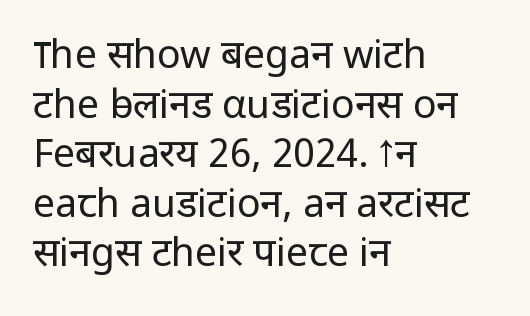
{"serif": "no", "italic": "no", "bold": "no", "weight": "regular", "width": "normal", "stroke_contrast": "low", "x_height": "medium", "monospaced": "no", "underline": "no", "align": "left", "line_spacing": "normal", "line_spacing_ratio": 1.27, "letter_spacing": "normal", "letter_spacing_em": 0.0, "glyph_px": 39}
